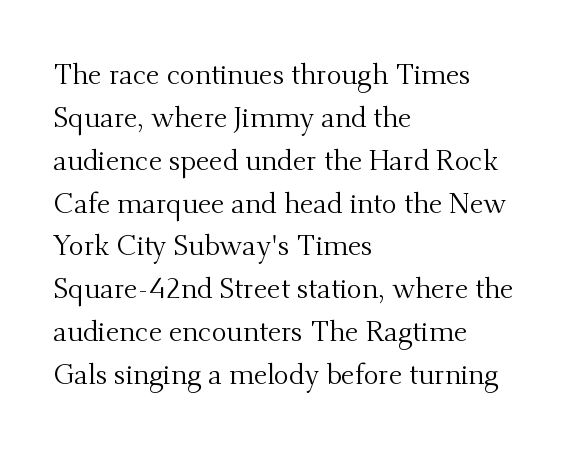
{"serif": "yes", "italic": "no", "bold": "no", "weight": "regular", "width": "normal", "stroke_contrast": "medium", "x_height": "small", "monospaced": "no", "underline": "no", "align": "left", "line_spacing": "normal", "line_spacing_ratio": 1.53, "letter_spacing": "normal", "letter_spacing_em": 0.0, "glyph_px": 28}
